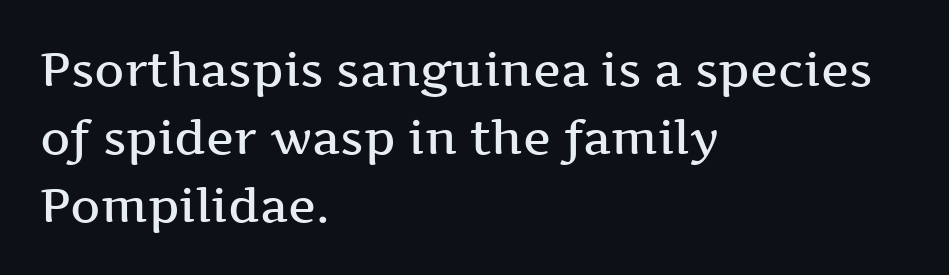
Look at the bottom of the vertical strokes: they flare into serifs here. Every letter is mildly thick-stroked: semibold rather than bold. The passage shown stacks its lines at a standard gap. The font's upright variant was chosen for this text.
